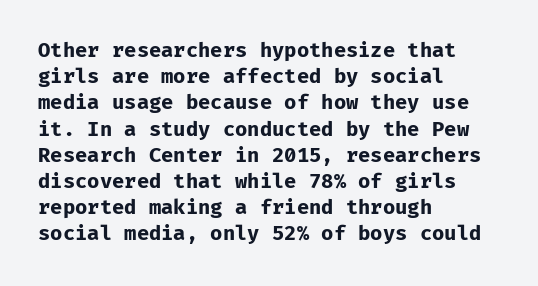
Leftover space on each line is placed entirely after the last word. Honestly, the row spacing looks completely unremarkable. This sample uses an upright cut, with every glyph sitting square on the baseline. A typesetter would call this zero additional tracking. Check the space under the baseline: it is left empty.
